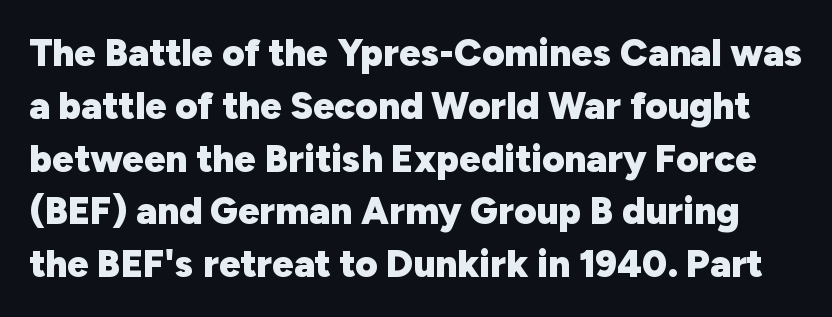
{"serif": "no", "italic": "no", "bold": "yes", "weight": "heavy", "width": "normal", "stroke_contrast": "low", "x_height": "medium", "monospaced": "no", "underline": "no", "line_spacing": "normal", "line_spacing_ratio": 1.39, "letter_spacing": "normal", "letter_spacing_em": 0.0, "glyph_px": 38}
